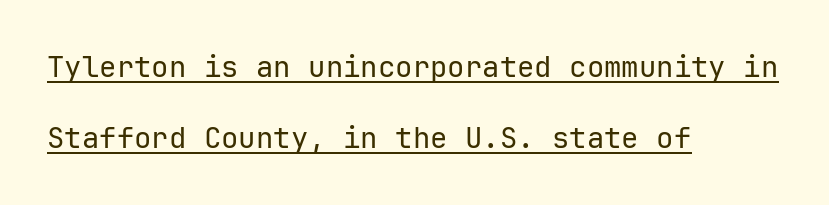
The image shows 29 px regular-weight sans-serif type, upright, monospaced; set left-aligned, loose line spacing (2.45x), normal letter spacing, underlined; low stroke contrast and a medium x-height.
